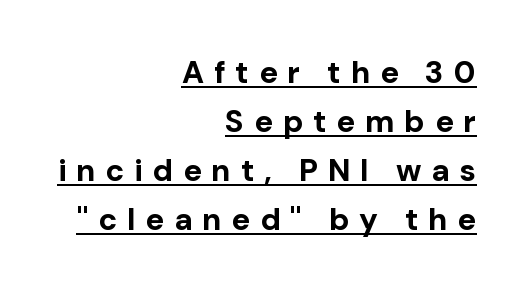
{"serif": "no", "italic": "no", "bold": "yes", "weight": "bold", "width": "normal", "stroke_contrast": "low", "x_height": "medium", "monospaced": "no", "underline": "yes", "align": "right", "line_spacing": "normal", "line_spacing_ratio": 1.58, "letter_spacing": "wide", "letter_spacing_em": 0.32, "glyph_px": 31}
